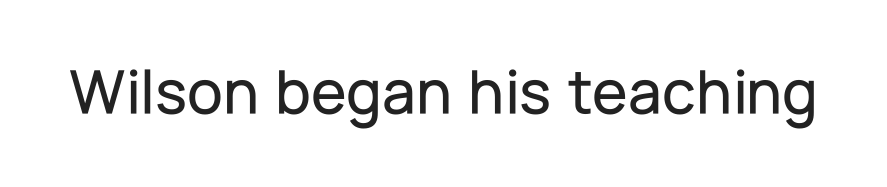
{"serif": "no", "italic": "no", "width": "normal", "stroke_contrast": "low", "x_height": "medium", "monospaced": "no", "underline": "no", "letter_spacing": "normal", "letter_spacing_em": 0.0, "glyph_px": 65}
